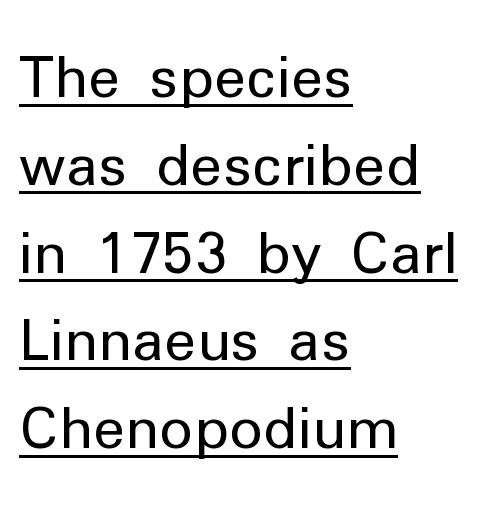
{"serif": "no", "italic": "no", "bold": "no", "weight": "regular", "width": "normal", "stroke_contrast": "low", "x_height": "medium", "monospaced": "no", "underline": "yes", "align": "left", "line_spacing": "normal", "line_spacing_ratio": 1.54, "letter_spacing": "normal", "letter_spacing_em": 0.0, "glyph_px": 57}
